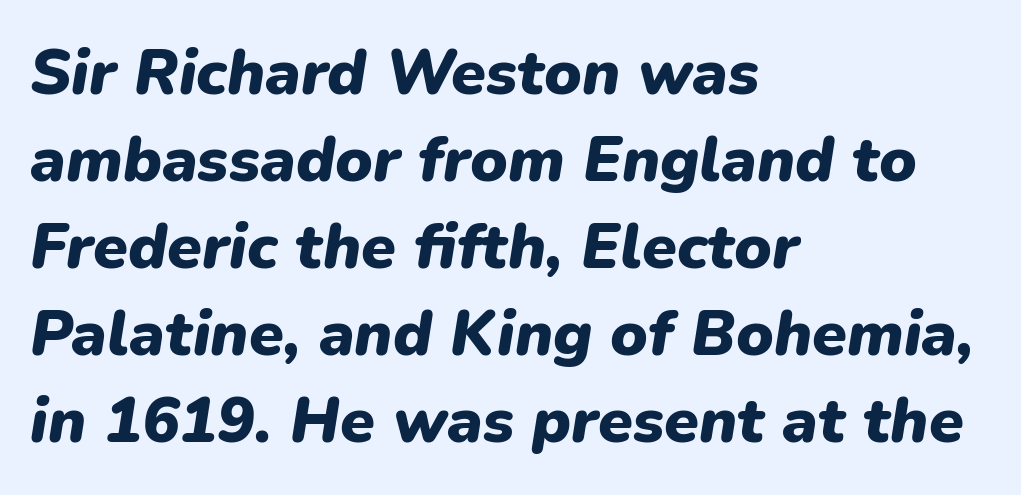
These lines sit exactly where default settings would place them. Which margin do the lines hug? The left one — the right edge is uneven. The area under the type is left untouched. What stands out about the letter spacing? Nothing — it is the standard amount.
